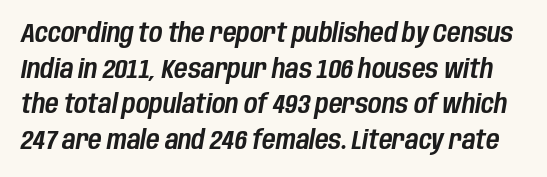
This rendering features lettering with no underline. Each new line begins a customary step beneath the previous one. Look at the tracking — it's just the regular setting, nothing added. Compared with ordinary roman type, these characters are visibly tilted.
